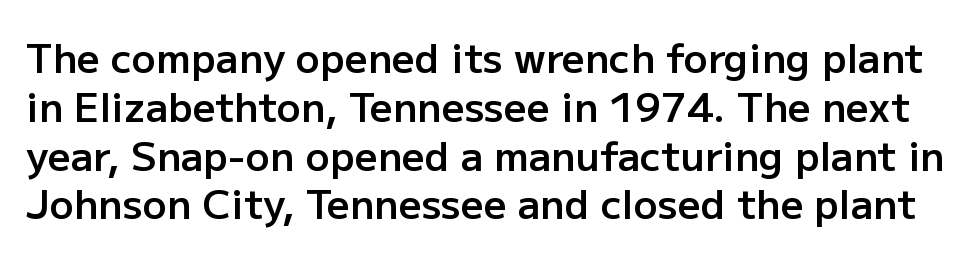
{"serif": "no", "italic": "no", "bold": "semi", "weight": "semibold", "width": "normal", "stroke_contrast": "low", "x_height": "medium", "monospaced": "no", "underline": "no", "line_spacing_ratio": 1.22, "letter_spacing": "normal", "letter_spacing_em": 0.0, "glyph_px": 40}
